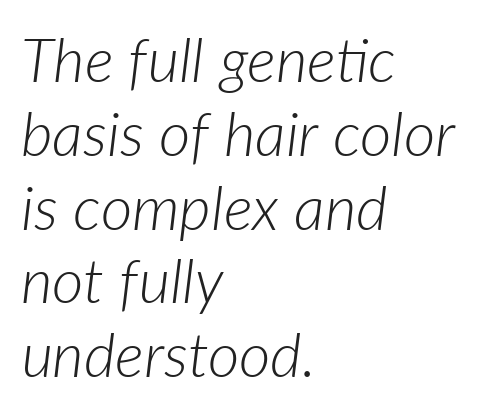
{"italic": "yes", "lean": "right", "slant_degrees": 7, "bold": "no", "weight": "light", "width": "normal", "stroke_contrast": "low", "x_height": "medium", "monospaced": "no", "underline": "no", "align": "left", "line_spacing_ratio": 1.21, "letter_spacing": "normal", "letter_spacing_em": 0.0, "glyph_px": 61}
